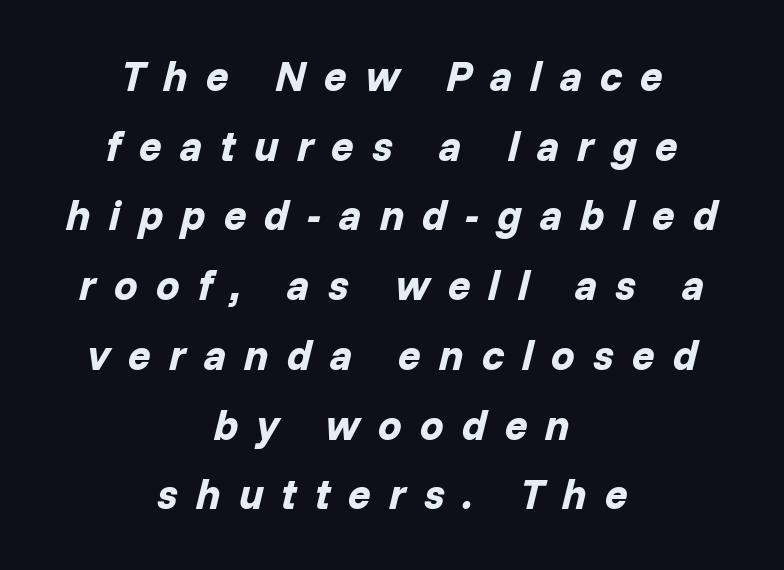
The image shows 42 px bold type, italic (leaning right); set centered, normal line spacing (1.66x), unusually wide letter spacing (+0.43 em), not underlined; low stroke contrast and a medium x-height.
